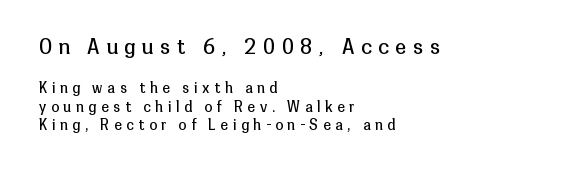
Q: Is the text bold? A: No.
Q: Is the text italic (slanted)? A: No, it is upright.
Q: Is the text underlined? A: No.
Q: How is the paragraph aligned? A: Left-aligned.
Q: Is the spacing between letters normal or unusually wide? A: Unusually wide.
Q: Is the spacing between lines tight, normal or loose? A: Normal.
Q: Which block of text is set in a larger size, the first (top) or the second (bottom)? A: The first (top) one.
